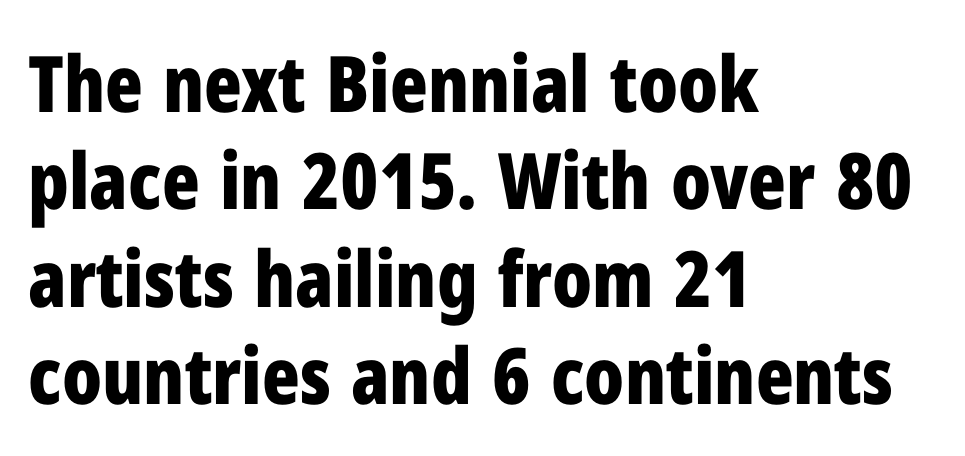
This is heavy type, rendered in bold. Italic: no, the glyphs are upright roman. You could not count columns in this text — the font is proportionally spaced. Each line starts at the same left margin while the right side varies. The type family on display is of the sans-serif kind.
